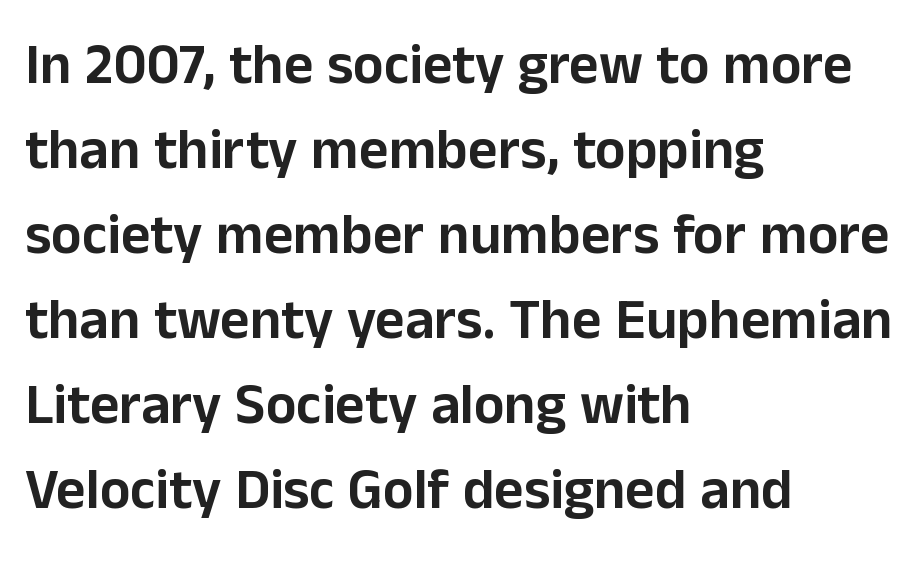
Q: Is the text italic (slanted)? A: No, it is upright.
Q: Is the typeface a serif or a sans-serif typeface? A: Sans-serif.
Q: Is the text underlined? A: No.
Q: How is the paragraph aligned? A: Left-aligned.
Q: Is the spacing between letters normal or unusually wide? A: Normal.
Q: Is the spacing between lines tight, normal or loose? A: Normal.
Q: Width (condensed, normal, or wide)? A: Normal.
Q: Stroke contrast? A: Low.
Q: x-height? A: Medium.
Q: Monospaced? A: No.
